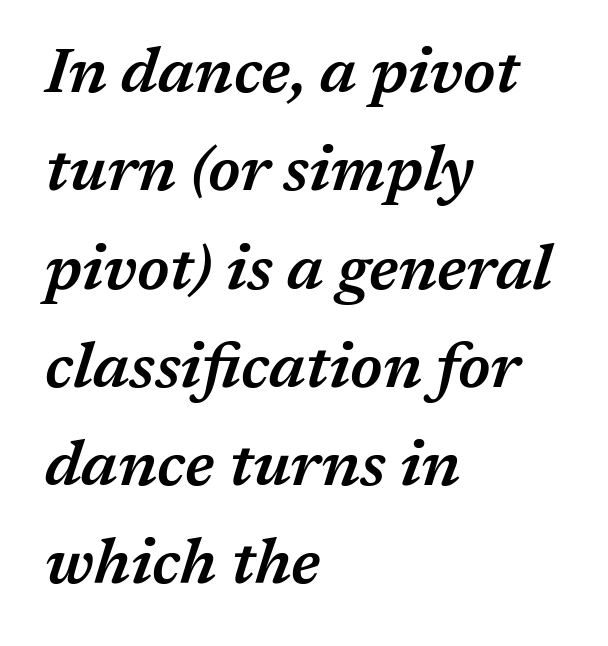
Typeset ragged right — the left edge is the straight one. The letters sit at their default tracking, neither squeezed nor spread. Normally led — the rows are evenly, conventionally spaced. Compared with an ordinary text face, these strokes are moderately heavier — a semibold.
